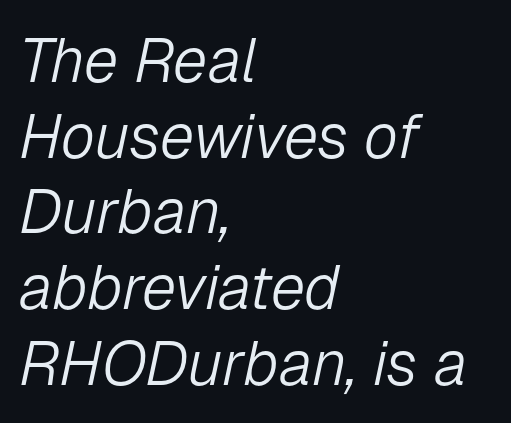
Slanted lettering throughout. Is the letter spacing exaggerated? No — it looks like the ordinary default. Summary of weight: not heavy and not bold. The strip under each line holds only bare page. The face used here is proportionally spaced, like ordinary book or web type. Horizontally, the lines are justified to the leading edge only.
